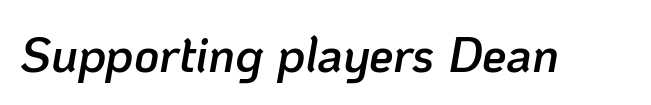
The image shows 49 px semibold type, italic (leaning right); set normal letter spacing, not underlined; low stroke contrast and a medium x-height.
